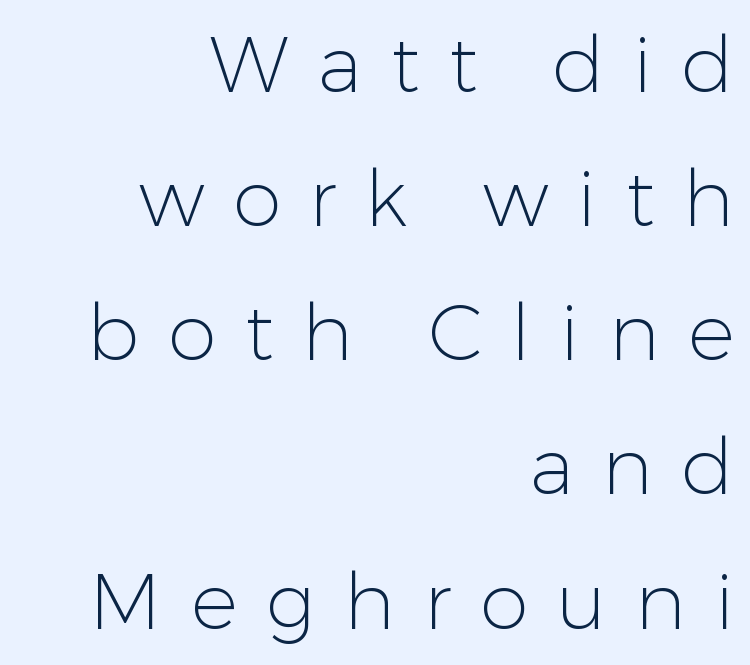
The strokes carry an ordinary text weight at most. This sample has the flowing, uneven cadence of proportional lettering. Does the copy run flush right? Yes — the right margin is perfectly even. Letter spacing: wide.
